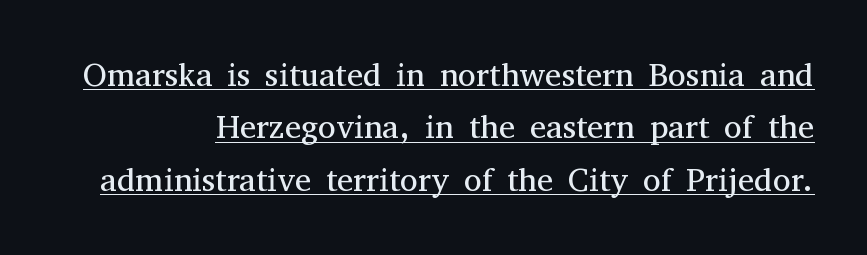
The image shows 33 px regular-weight serif type, upright; set normal line spacing (1.59x), normal letter spacing, underlined; medium stroke contrast and a medium x-height.
